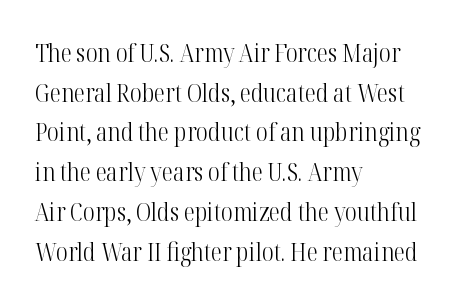
The image shows 25 px text type, upright; set left-aligned, normal line spacing (1.59x), normal letter spacing, not underlined.
